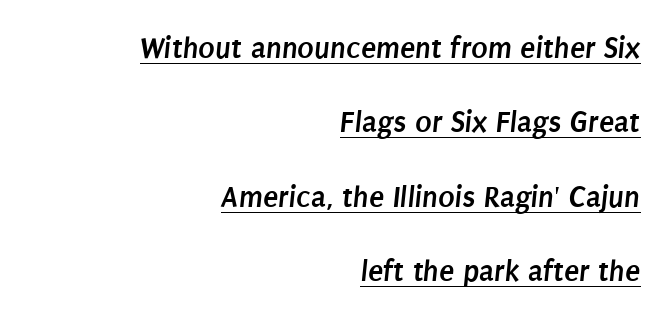
{"serif": "no", "bold": "yes", "weight": "semibold", "width": "condensed", "stroke_contrast": "low", "x_height": "large", "monospaced": "no", "underline": "yes", "align": "right", "line_spacing": "loose", "line_spacing_ratio": 2.4, "letter_spacing": "normal", "letter_spacing_em": 0.0, "glyph_px": 31}
